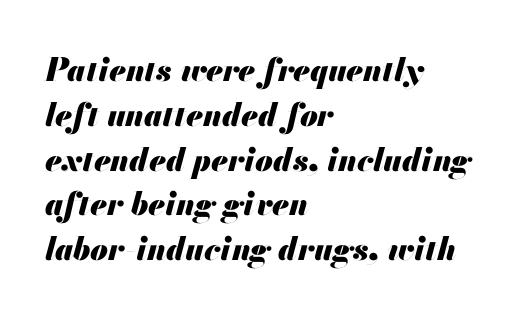
A typesetter would call this proportional, since set widths differ per character. Is the type slanted? Yes — the strokes lean at a clear angle. No word sits above an underline. Here the glyphs are tracked normally, forming tight word shapes.
